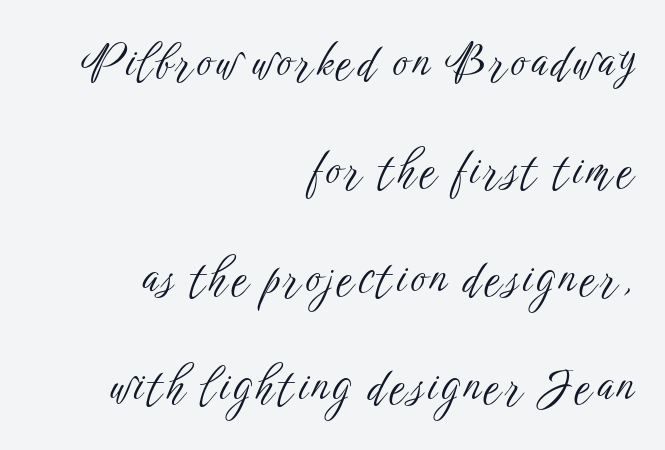
Q: Is the text bold? A: No.
Q: Is the text italic (slanted)? A: Yes.
Q: Is the typeface a serif or a sans-serif typeface? A: Sans-serif.
Q: Is the text underlined? A: No.
Q: How is the paragraph aligned? A: Right-aligned.
Q: Is the spacing between lines tight, normal or loose? A: Loose.
Q: Width (condensed, normal, or wide)? A: Condensed.
Q: Stroke contrast? A: Low.
Q: x-height? A: Medium.
Q: Monospaced? A: No.
